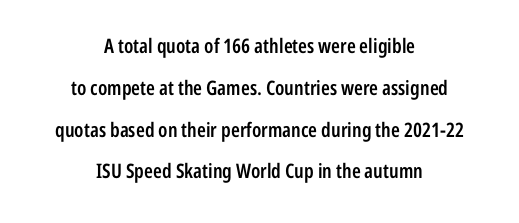
{"italic": "no", "bold": "semi", "underline": "no", "align": "center", "line_spacing": "loose", "line_spacing_ratio": 2.09, "letter_spacing": "normal", "letter_spacing_em": 0.0, "glyph_px": 20}
